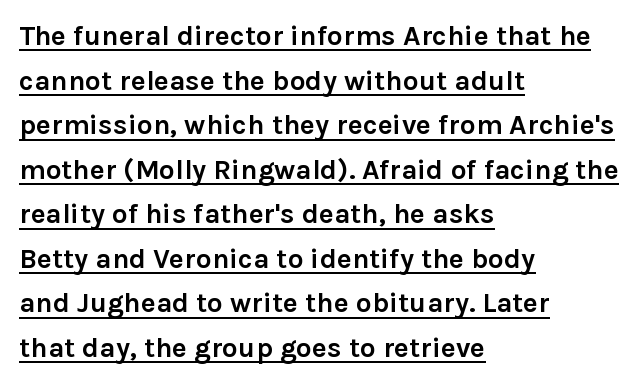
Q: Is the text bold? A: Yes.
Q: Is the text italic (slanted)? A: No, it is upright.
Q: Is the typeface a serif or a sans-serif typeface? A: Sans-serif.
Q: Is the text underlined? A: Yes.
Q: How is the paragraph aligned? A: Left-aligned.
Q: Is the spacing between letters normal or unusually wide? A: Normal.
Q: Is the spacing between lines tight, normal or loose? A: Normal.
Q: Width (condensed, normal, or wide)? A: Normal.
Q: Stroke contrast? A: Low.
Q: x-height? A: Medium.
Q: Monospaced? A: No.
